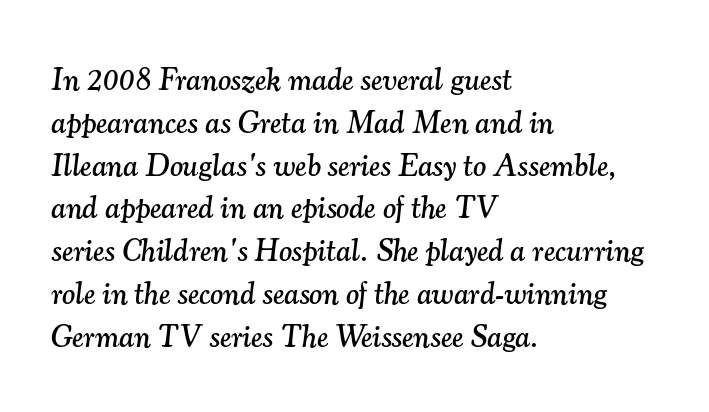
{"serif": "yes", "italic": "yes", "lean": "right", "slant_degrees": 7, "width": "normal", "stroke_contrast": "medium", "x_height": "small", "monospaced": "no", "underline": "no", "align": "left", "line_spacing": "normal", "line_spacing_ratio": 1.38, "letter_spacing": "normal", "letter_spacing_em": 0.0, "glyph_px": 31}
